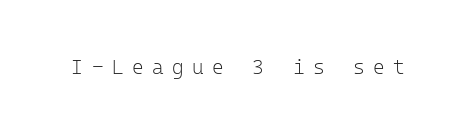
Does the lettering tilt? It doesn't — this is upright. Glance below the letters and you will spot only blank space. Summary of weight: not heavy and not bold. The tracking reads as deliberately expanded to a designer's eye.
